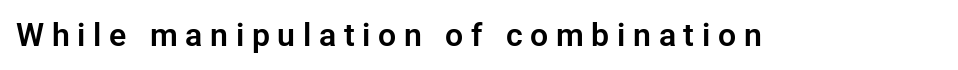
The image shows 32 px sans-serif type, upright; set unusually wide letter spacing (+0.24 em), not underlined; low stroke contrast and a medium x-height.
